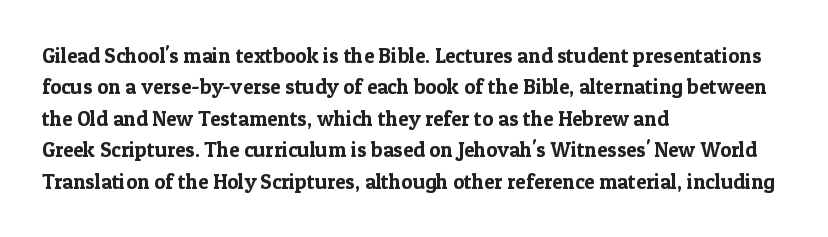
The image shows 21 px text type, upright; set left-aligned, normal line spacing (1.5x), normal letter spacing, not underlined.
